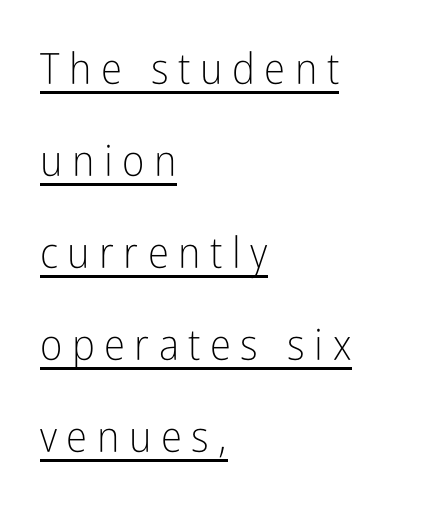
The image shows 43 px light, condensed sans-serif type, upright; set left-aligned, loose line spacing (2.14x), unusually wide letter spacing (+0.22 em), underlined; low stroke contrast and a medium x-height.
